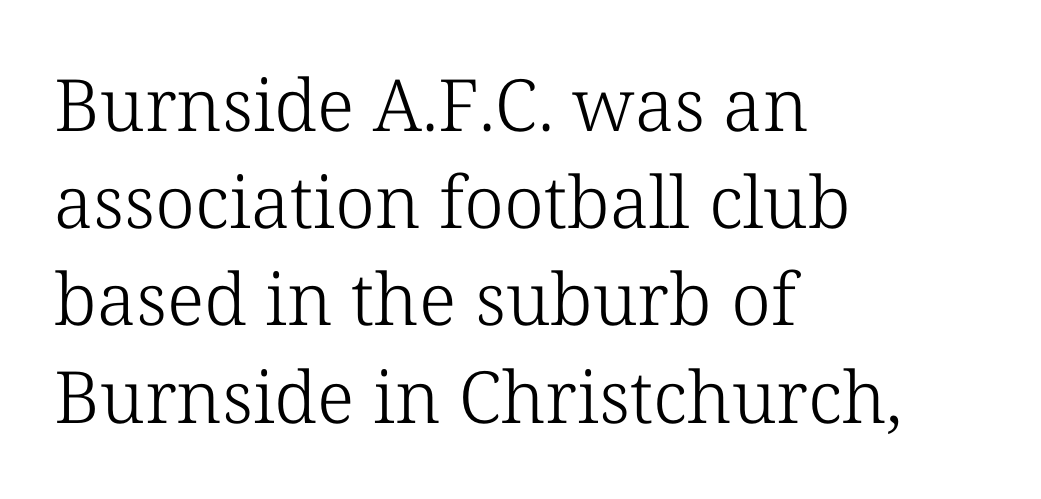
The image shows 72 px light serif type, upright; set left-aligned, normal line spacing (1.35x), normal letter spacing, not underlined; low stroke contrast and a medium x-height.
